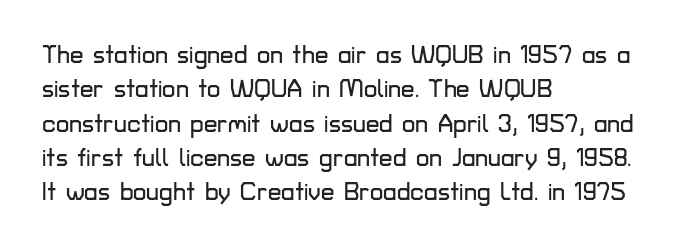
The rows are spaced the way most documents space them. Italic: no, the glyphs are upright roman. Reading down the block, your eye returns to a fixed left position each line. The words here are not underlined. Nothing unusual about the tracking: characters are spaced as the font intends.
